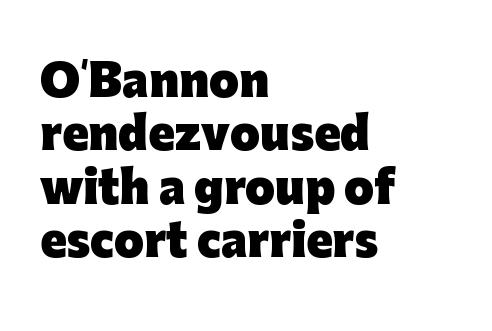
{"serif": "no", "italic": "no", "bold": "yes", "weight": "heavy", "width": "normal", "stroke_contrast": "low", "x_height": "medium", "monospaced": "no", "underline": "no", "align": "left", "line_spacing_ratio": 1.24, "letter_spacing": "normal", "letter_spacing_em": 0.0, "glyph_px": 43}
